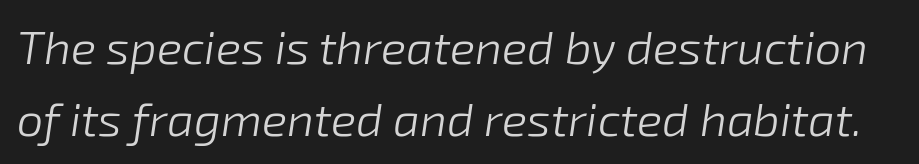
Q: Is the text bold? A: No.
Q: Is the text italic (slanted)? A: Yes, it leans right by about 8 degrees.
Q: Is the text underlined? A: No.
Q: Is the spacing between letters normal or unusually wide? A: Normal.
Q: Is the spacing between lines tight, normal or loose? A: Normal.
Q: Width (condensed, normal, or wide)? A: Normal.
Q: Stroke contrast? A: Low.
Q: x-height? A: Medium.
Q: Monospaced? A: No.
